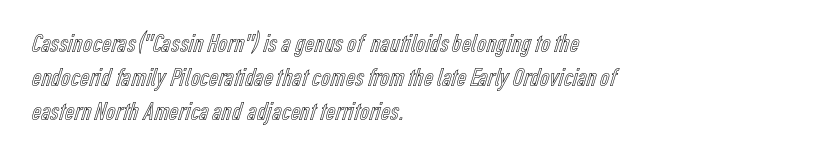
The ragged edge is on the right, which tells us the setting is flush left. How would I describe the line gaps? Plain and ordinary. Only glyphs here, with clear space below each row.
